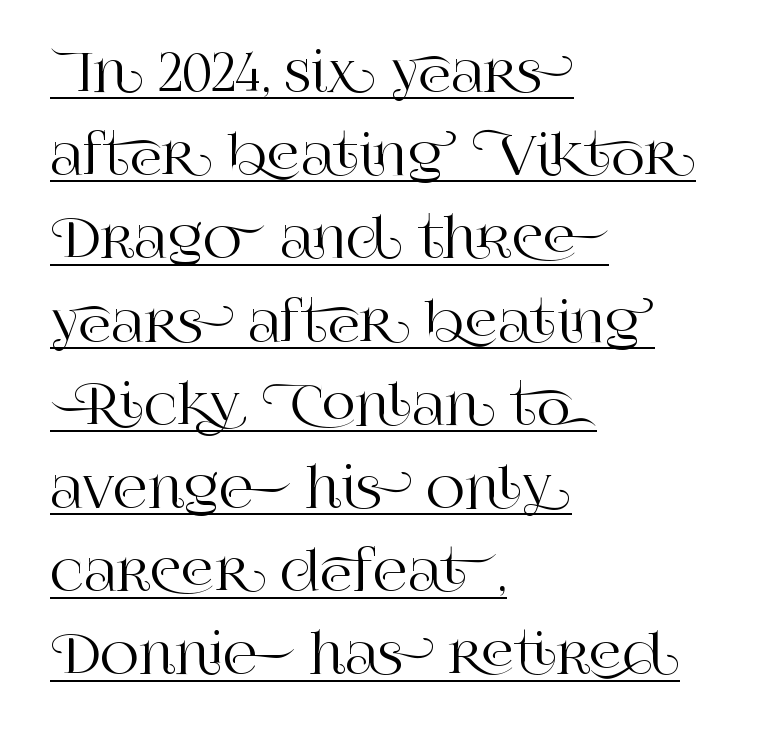
The image shows 53 px serif type, upright; set left-aligned, normal line spacing (1.57x), normal letter spacing, underlined; high stroke contrast and a large x-height.
